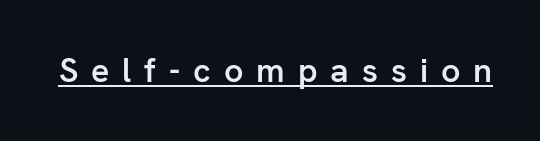
The image shows 34 px semibold sans-serif type, upright; set unusually wide letter spacing (+0.38 em), underlined; low stroke contrast and a medium x-height.
